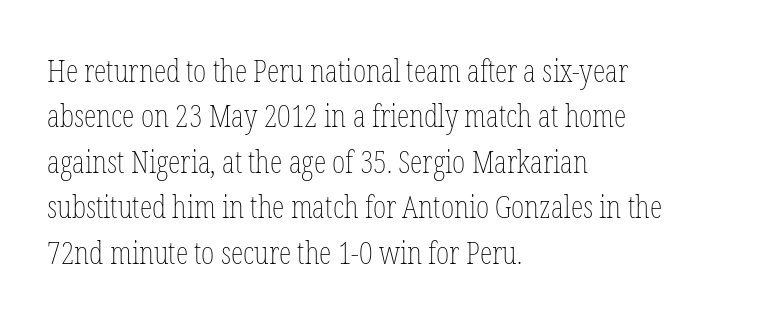
Clear beneath every line of the passage. Italic: no, the glyphs are upright roman. Vertically, the passage feels balanced, rows spaced as you'd expect. Think of a printed novel: that variable character pitch is what you see here. Nobody touched the tracking dial on this one.
